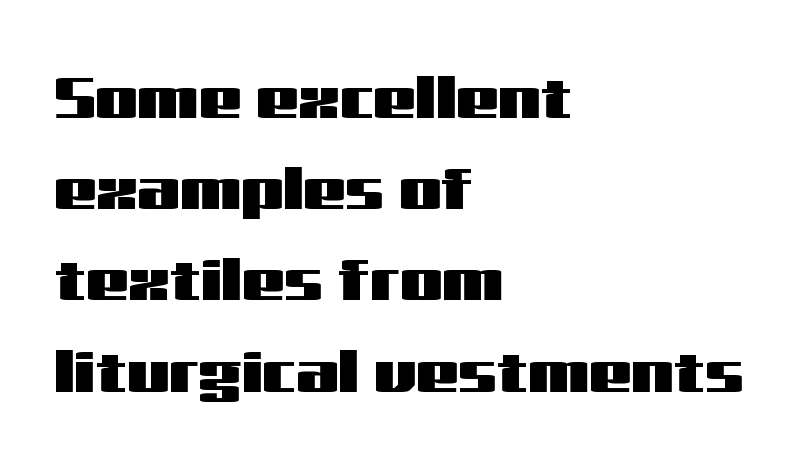
Q: Is the text italic (slanted)? A: No, it is upright.
Q: Is the typeface a serif or a sans-serif typeface? A: Sans-serif.
Q: Is the text underlined? A: No.
Q: How is the paragraph aligned? A: Left-aligned.
Q: Is the spacing between letters normal or unusually wide? A: Normal.
Q: Is the spacing between lines tight, normal or loose? A: Normal.
Q: Width (condensed, normal, or wide)? A: Wide.
Q: Stroke contrast? A: Medium.
Q: x-height? A: Medium.
Q: Monospaced? A: No.
